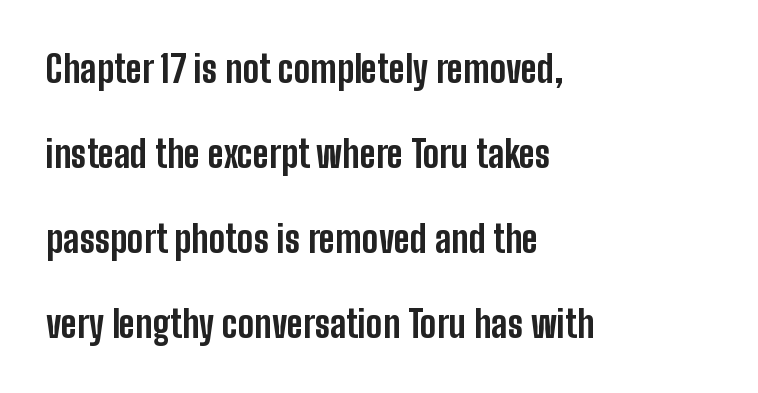
{"serif": "no", "italic": "no", "bold": "yes", "weight": "bold", "width": "condensed", "stroke_contrast": "low", "x_height": "medium", "monospaced": "no", "underline": "no", "align": "left", "line_spacing": "loose", "line_spacing_ratio": 2.3, "letter_spacing": "normal", "letter_spacing_em": 0.0, "glyph_px": 37}
